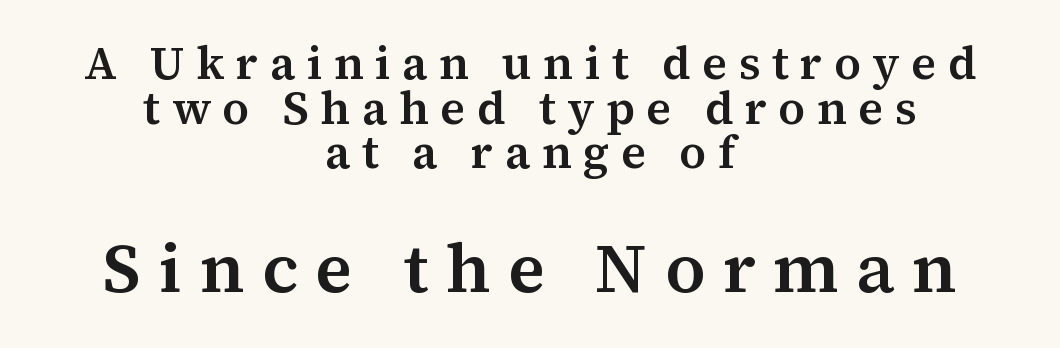
{"serif": "yes", "italic": "no", "width": "normal", "stroke_contrast": "medium", "x_height": "medium", "monospaced": "no", "underline": "no", "align": "center", "line_spacing": "tight", "line_spacing_ratio": 0.97, "letter_spacing": "wide", "letter_spacing_em": 0.25, "larger_block": "second", "size_ratio": 1.5, "glyph_px": 69}
